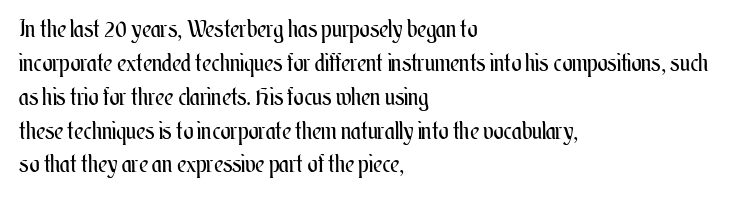
Decoration check: the copy has no underline. Teacher's note: observe the even left margin — that is flush-left alignment. Interline gaps are of average width in this sample. No chunkiness to these letters — they're not bold. These lines were composed using upright roman letters.
